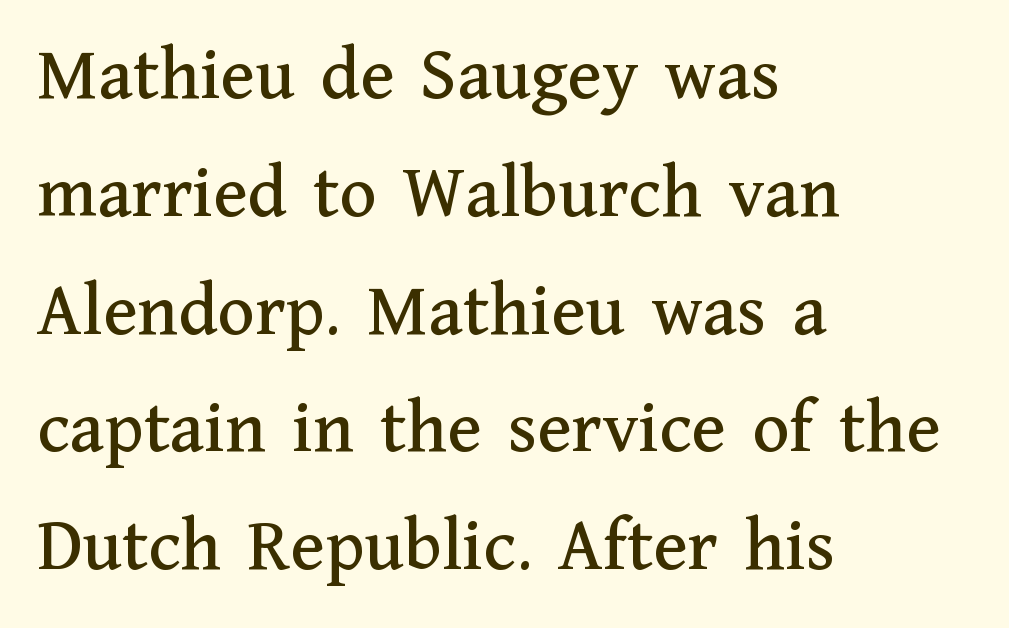
Descenders are the only things crossing below the line. What stands out about the letter spacing? Nothing — it is the standard amount. Is this a fixed-width face? No — the glyphs have proportional, varying widths. A typesetter would call this leading conventional body-copy spacing.
